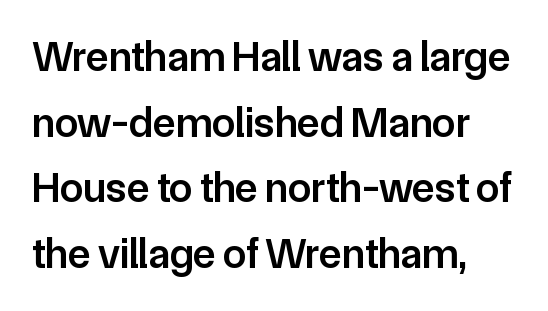
{"serif": "no", "italic": "no", "bold": "semi", "weight": "semibold", "width": "normal", "stroke_contrast": "low", "x_height": "medium", "monospaced": "no", "underline": "no", "align": "left", "line_spacing": "normal", "line_spacing_ratio": 1.56, "letter_spacing": "normal", "letter_spacing_em": 0.0, "glyph_px": 42}
